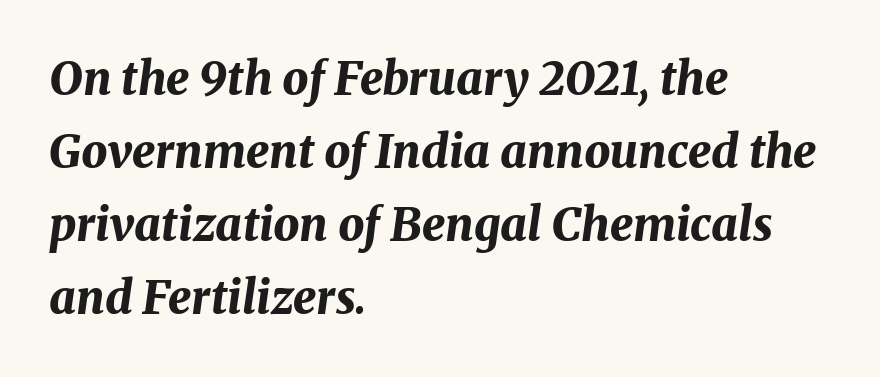
Yep, that's italic — everything's leaning. Left-aligned paragraph, ragged on the right. The sample has been set heavy, in full bold. Check under the words: just untouched page.
